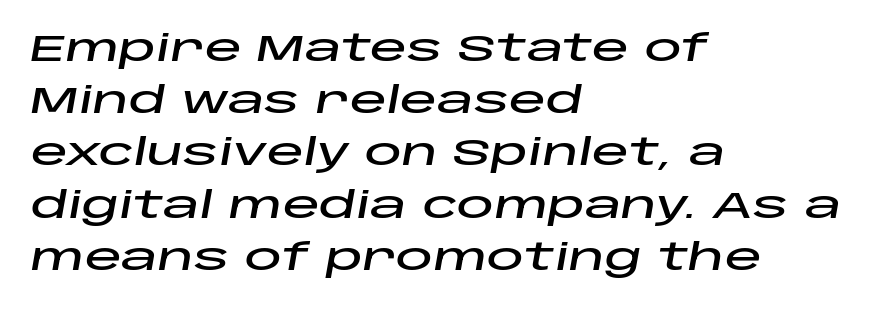
The image shows 37 px wide type, italic (leaning right); set left-aligned, normal line spacing (1.41x), normal letter spacing, not underlined; low stroke contrast and a large x-height.
